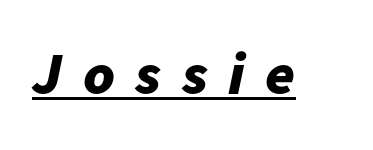
Characters follow at a spacing far wider than the type designer built in. Every character sits at an angle, as italics do. Heft: maximum for text — a bold. The sample's only ornament is a line tracing under the words. The face used here is proportionally spaced, like ordinary book or web type.
